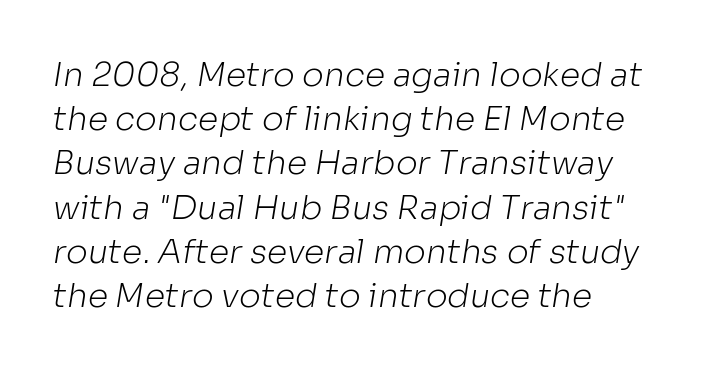
Nope, no serifs anywhere on these letters. Nobody touched the tracking dial on this one. Compared with a typical body face, this is equally light or lighter still. What's the leading like? Ordinary, nothing unusual. Descenders hang freely into open space.
